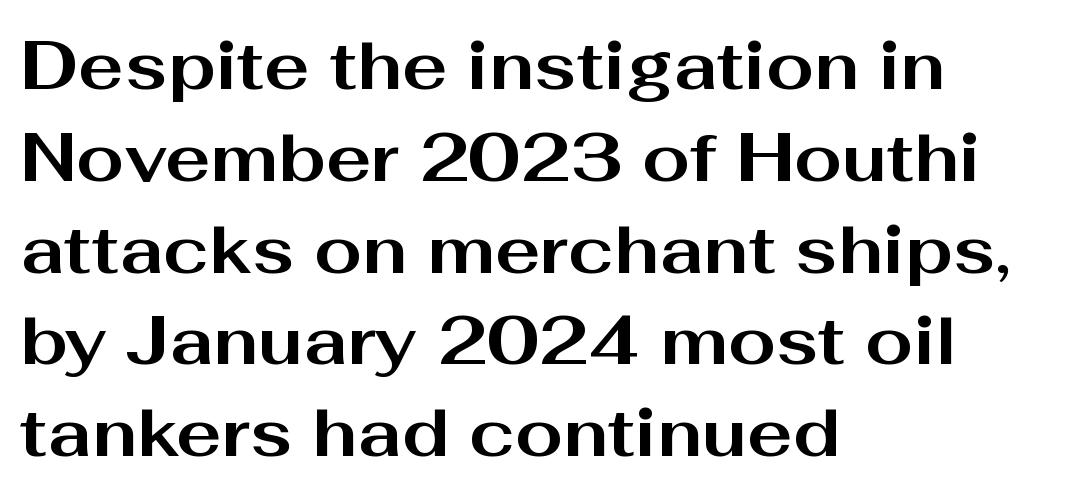
The image shows 68 px bold, wide sans-serif type, upright; set left-aligned, normal line spacing (1.35x), normal letter spacing, not underlined; medium stroke contrast and a medium x-height.
